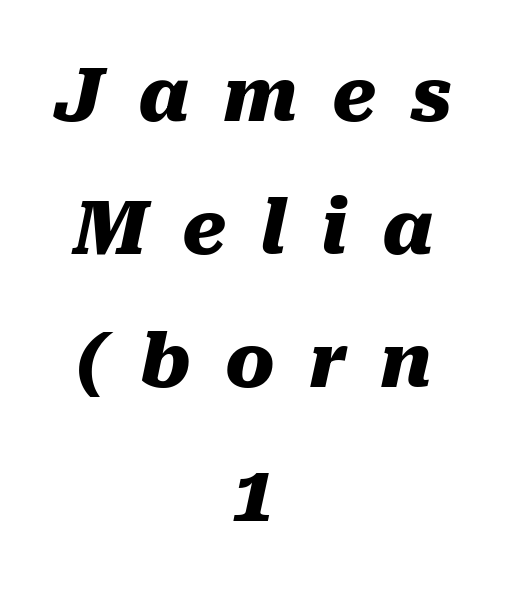
Set as a true bold cut, around the 700 mark. The area under the type is left untouched. There is plenty of visible air inserted between adjacent glyphs. Is this a fixed-width face? No — the glyphs have proportional, varying widths. This sample uses an oblique cut, with every glyph tilted off the vertical.
